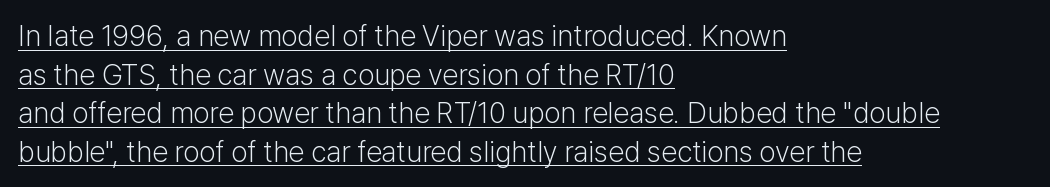
The image shows 29 px light sans-serif type, upright; set left-aligned, normal line spacing (1.33x), normal letter spacing, underlined; low stroke contrast and a medium x-height.
